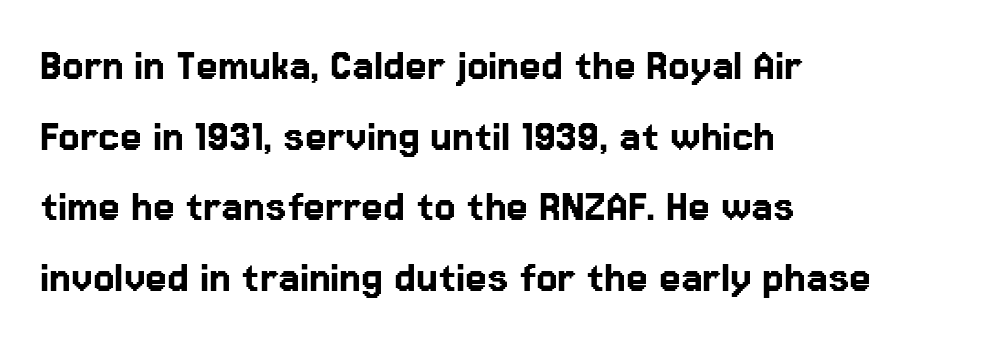
The image shows 49 px sans-serif type, upright; set left-aligned, normal line spacing (1.44x), normal letter spacing, not underlined; low stroke contrast and a medium x-height.
